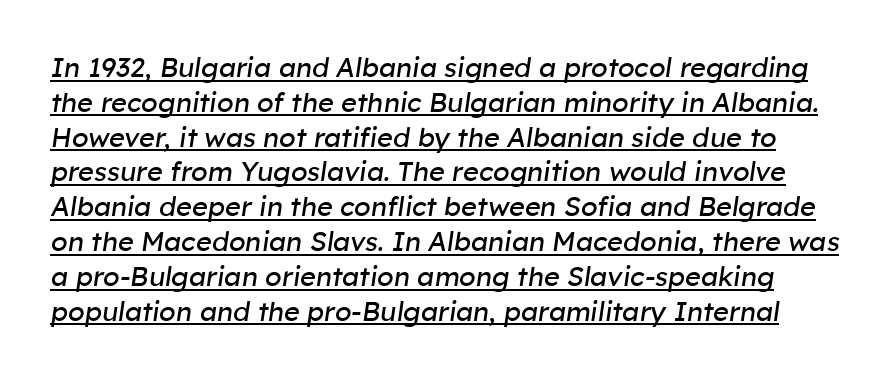
The image shows 27 px text type, italic (leaning right); set normal line spacing (1.29x), normal letter spacing, underlined.
